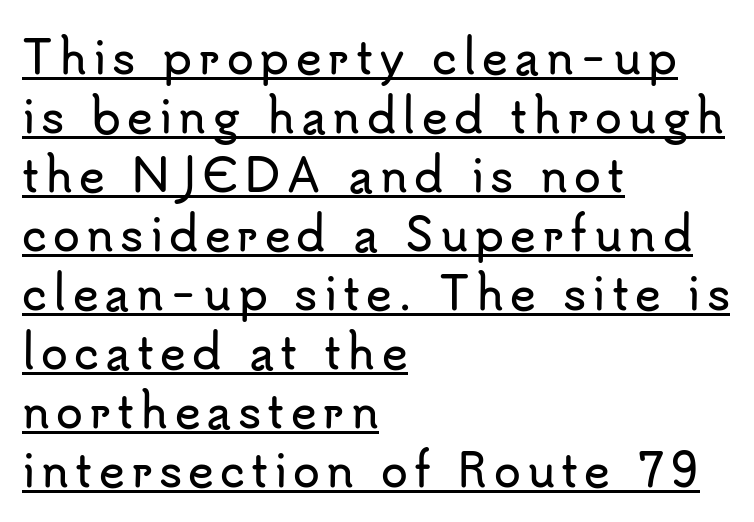
The image shows 44 px sans-serif type, upright; set left-aligned, normal line spacing (1.34x), underlined; low stroke contrast and a small x-height.
